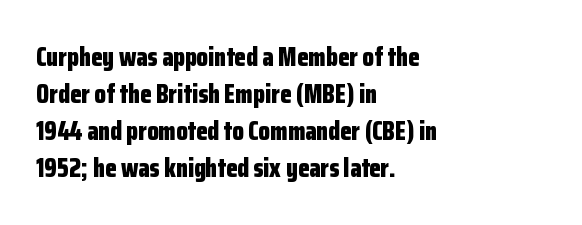
Q: Is the text bold? A: Yes.
Q: Is the text italic (slanted)? A: No, it is upright.
Q: Is the text underlined? A: No.
Q: How is the paragraph aligned? A: Left-aligned.
Q: Is the spacing between letters normal or unusually wide? A: Normal.
Q: Is the spacing between lines tight, normal or loose? A: Normal.
